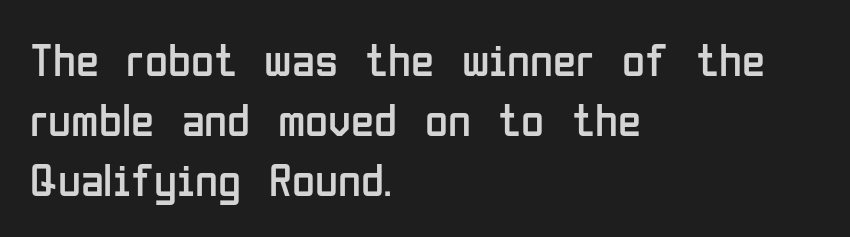
Underlining? Definitely not there. The typesetter chose a ragged-right arrangement here. The weight would be labelled regular, book, light, or lighter still. Spacing verdict: proportional, widths tailored to each character.
